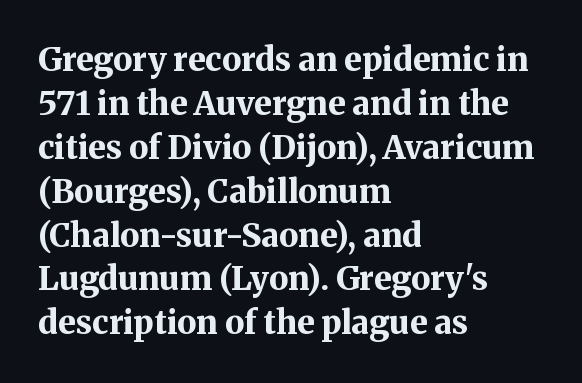
This rendering features lettering with no underline. This sample is left-justified, so line endings fall wherever the words run out. Varying glyph widths throughout — classic text-font behaviour. Italic? Not at all — the glyphs are vertical. The gaps between neighbouring characters are ordinary and unremarkable.
